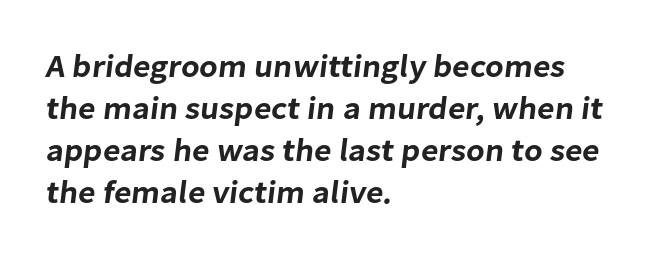
Just letters on the line, the space beneath them empty. The letters advance in unequal steps, a hallmark of proportional type. Notice how the passage keeps a crisp vertical edge on the left only. Default kerning and tracking; the words read as compact shapes.
